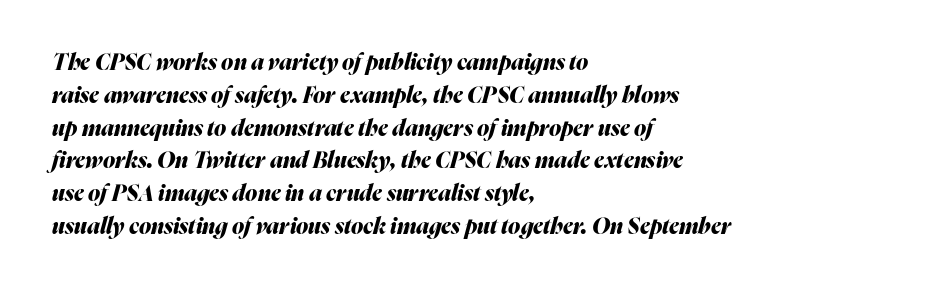
When letters slant like this, we call the style italic. Look at the stroke-to-counter ratio: heavy, a bold. The rendering uses a moderate line-height, typical for paragraphs. Tracking here is standard; glyphs follow each other at the usual distance. A clean baseline with only descenders dipping below it.
